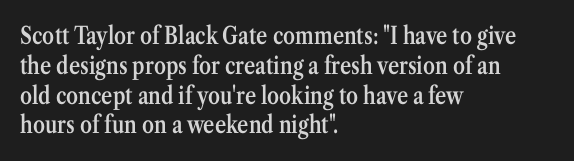
{"italic": "no", "bold": "semi", "underline": "no", "align": "left", "line_spacing_ratio": 1.24, "letter_spacing": "normal", "letter_spacing_em": 0.0, "glyph_px": 24}
